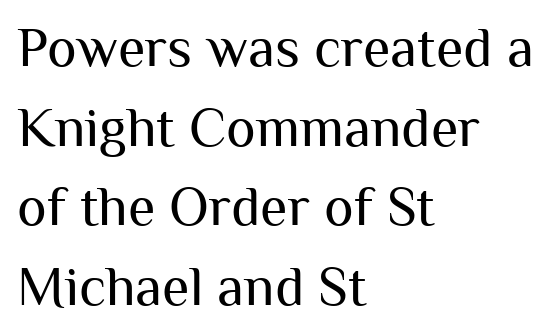
Does the type have serifs? No, each stem ends abruptly. Unlike italic type, these characters show no tilt at all. Look at the tracking — it's just the regular setting, nothing added. Is this a fixed-width face? No — the glyphs have proportional, varying widths. Notice how descenders clear the ascenders below comfortably — that's standard leading. The font sits on the lighter half of the weight spectrum, regular included.
